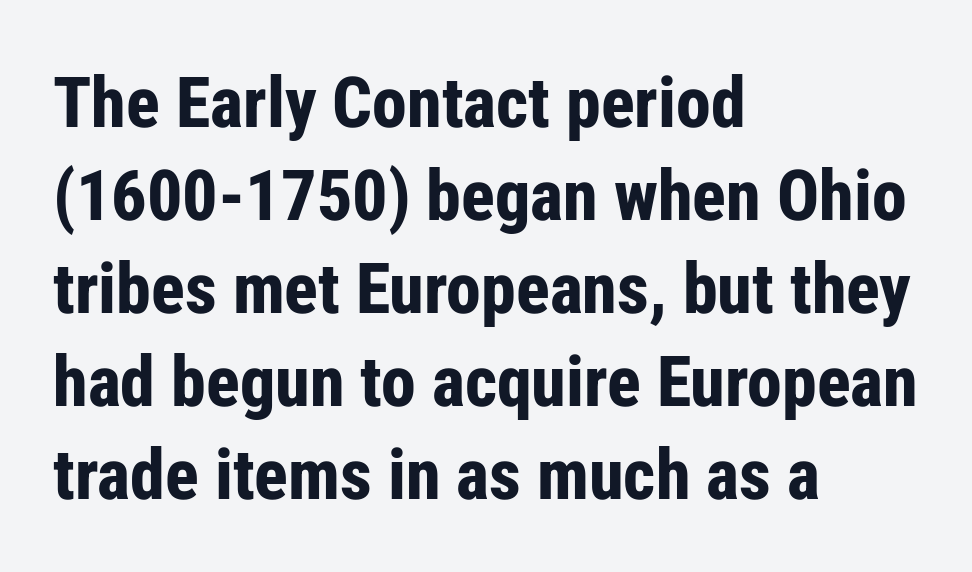
The image shows 70 px bold, condensed sans-serif type, upright; set left-aligned, normal line spacing (1.33x), normal letter spacing, not underlined; low stroke contrast and a medium x-height.
